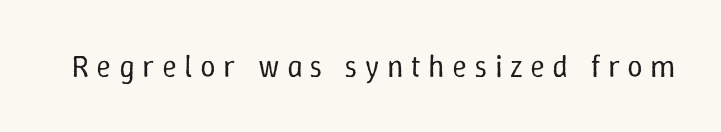
The image shows 31 px regular-weight type, upright; set unusually wide letter spacing (+0.24 em), not underlined; low stroke contrast and a medium x-height.
